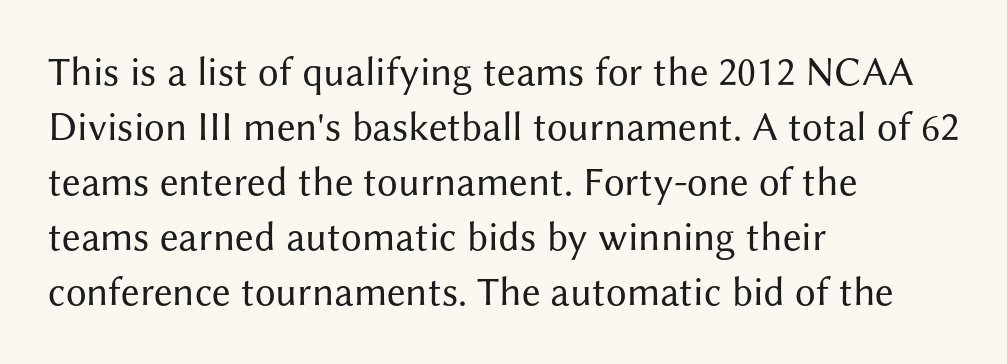
{"serif": "no", "italic": "no", "bold": "no", "weight": "regular", "width": "normal", "stroke_contrast": "medium", "x_height": "medium", "monospaced": "no", "underline": "no", "align": "left", "line_spacing": "normal", "line_spacing_ratio": 1.34, "letter_spacing": "normal", "letter_spacing_em": 0.0, "glyph_px": 41}
